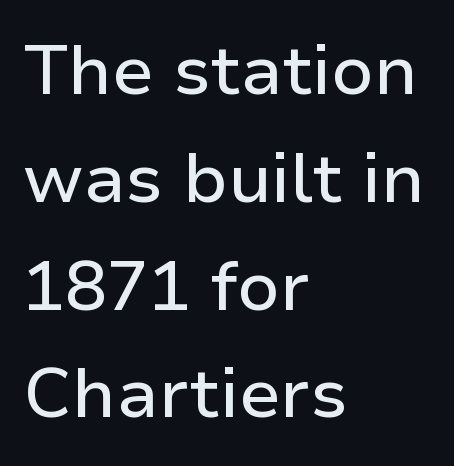
Each line starts at the same left margin while the right side varies. The tracking reads as untouched default to a designer's eye. Think of a printed novel: that variable character pitch is what you see here. Look at the bottom of the vertical strokes: they stop flat, with no serifs. The font's upright variant was chosen for this text.
